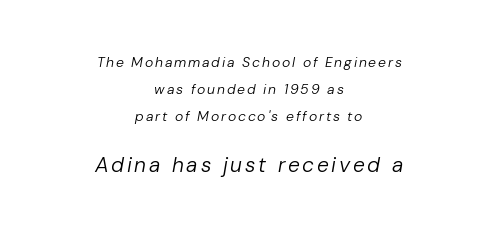
{"italic": "yes", "lean": "right", "slant_degrees": 10, "bold": "no", "underline": "no", "align": "center", "line_spacing": "loose", "line_spacing_ratio": 1.93, "larger_block": "second", "size_ratio": 1.5, "glyph_px": 21}
